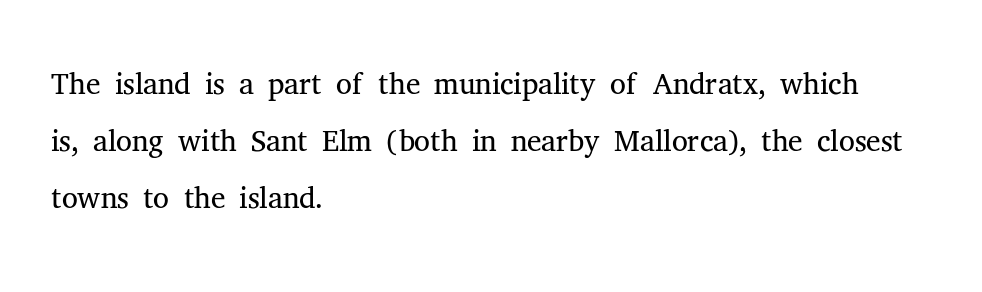
What kind of face is this? One with serifs. These lines stack with their left ends in a neat column. A typesetter would call this zero additional tracking. Quick note: not italic, upright.
